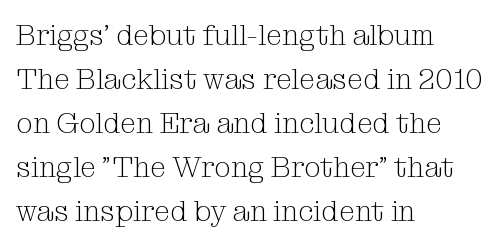
Q: Is the text bold? A: No.
Q: Is the text italic (slanted)? A: No, it is upright.
Q: Is the typeface a serif or a sans-serif typeface? A: Serif.
Q: Is the text underlined? A: No.
Q: How is the paragraph aligned? A: Left-aligned.
Q: Is the spacing between letters normal or unusually wide? A: Normal.
Q: Is the spacing between lines tight, normal or loose? A: Normal.
Q: Width (condensed, normal, or wide)? A: Normal.
Q: Stroke contrast? A: Medium.
Q: x-height? A: Medium.
Q: Monospaced? A: No.
